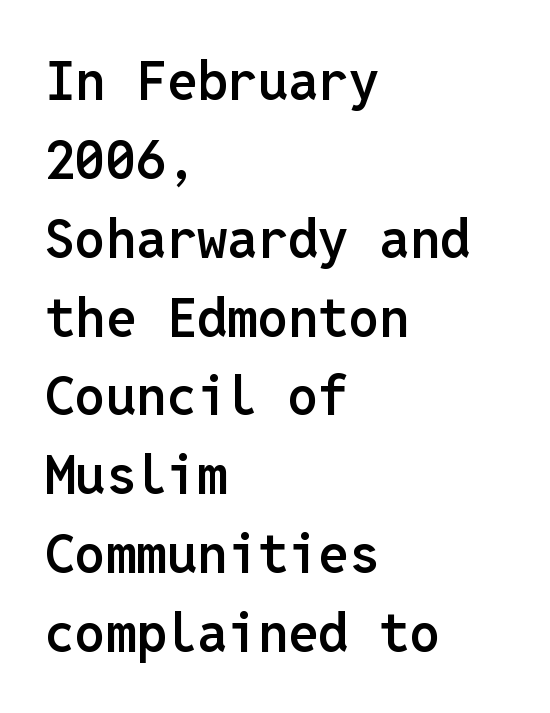
Q: Is the text bold? A: Semi-bold.
Q: Is the text italic (slanted)? A: No, it is upright.
Q: Is the typeface a serif or a sans-serif typeface? A: Sans-serif.
Q: Is the text underlined? A: No.
Q: How is the paragraph aligned? A: Left-aligned.
Q: Is the spacing between letters normal or unusually wide? A: Normal.
Q: Is the spacing between lines tight, normal or loose? A: Normal.
Q: Width (condensed, normal, or wide)? A: Normal.
Q: Stroke contrast? A: Low.
Q: x-height? A: Medium.
Q: Monospaced? A: Yes.
